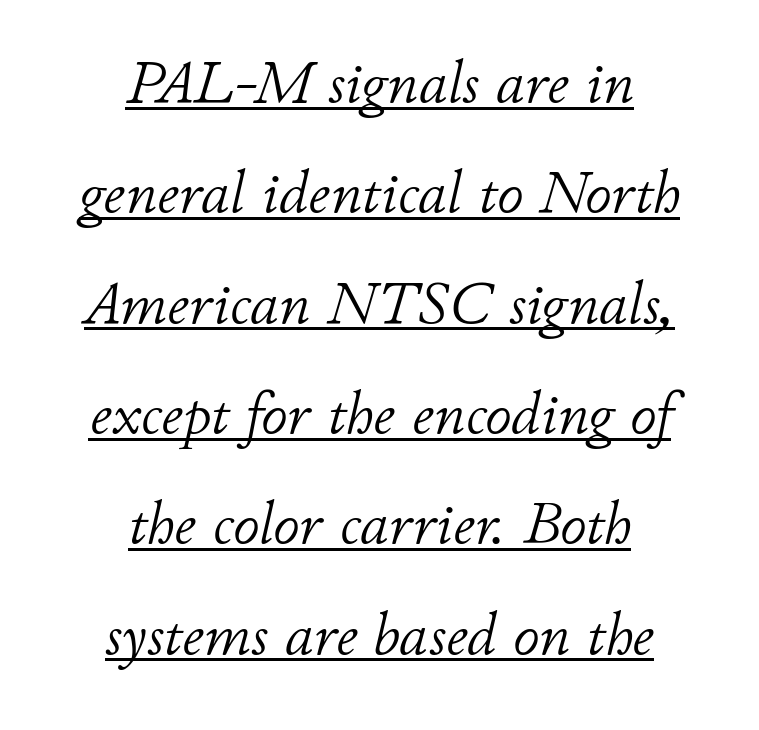
Q: Is the text bold? A: No.
Q: Is the text italic (slanted)? A: Yes, it leans right by about 11 degrees.
Q: Is the text underlined? A: Yes.
Q: How is the paragraph aligned? A: Centered.
Q: Is the spacing between letters normal or unusually wide? A: Normal.
Q: Width (condensed, normal, or wide)? A: Normal.
Q: Stroke contrast? A: Low.
Q: x-height? A: Small.
Q: Monospaced? A: No.
